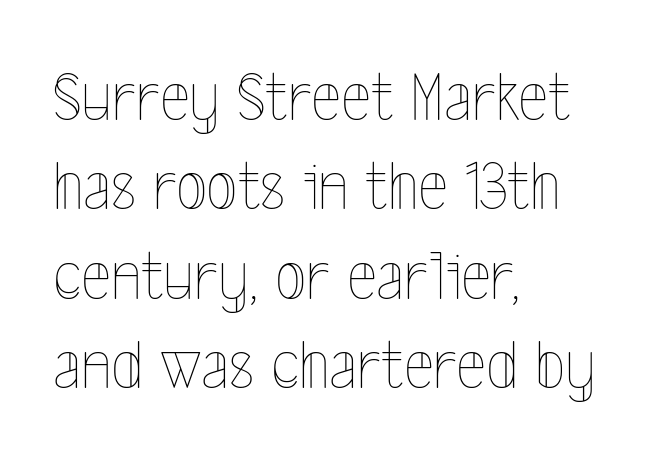
The image shows 72 px thin, condensed type, upright; set left-aligned, line spacing 1.24x, normal letter spacing, not underlined; a medium x-height.
